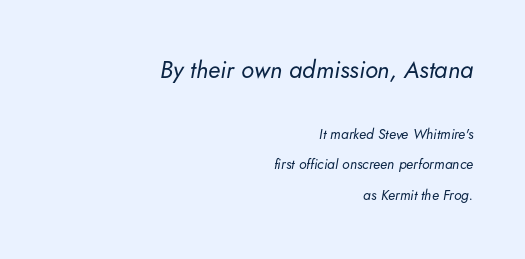
The image shows 24 px text type, italic (leaning right); set right-aligned, loose line spacing (2.19x), normal letter spacing, not underlined; the first (top) block is 1.71x larger.
